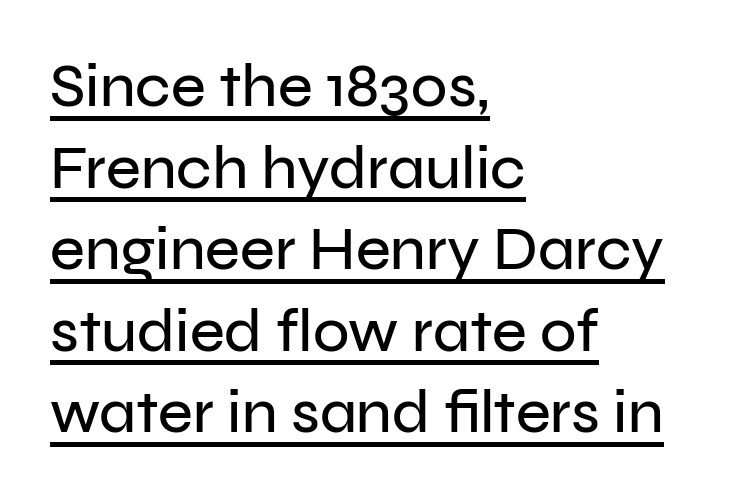
The image shows 60 px sans-serif type, upright; set left-aligned, normal line spacing (1.36x), normal letter spacing, underlined; low stroke contrast and a medium x-height.
